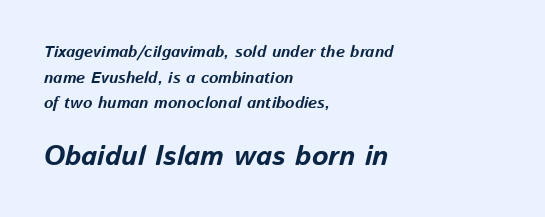
The image shows 28 px bold type, italic (leaning right); set left-aligned, normal line spacing (1.6x), normal letter spacing, not underlined; the second (bottom) block is 1.75x larger; low stroke contrast and a medium x-height.
